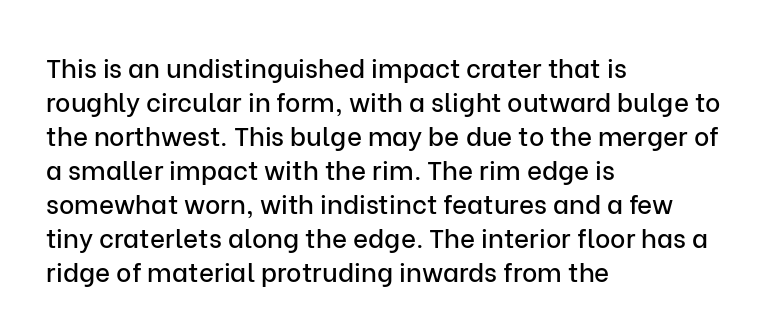
The passage is arranged the way most books set body copy — flush left. This is roman type, the default non-slanted kind. The rows are spaced the way most documents space them. The letterforms sit shoulder to shoulder at normal distance. Honestly, there is no underline to notice here at all.
